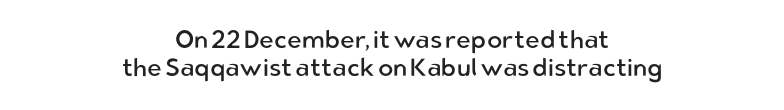
{"italic": "no", "bold": "no", "underline": "no", "align": "center", "line_spacing": "tight", "line_spacing_ratio": 1.13, "letter_spacing": "normal", "letter_spacing_em": 0.0, "glyph_px": 25}
